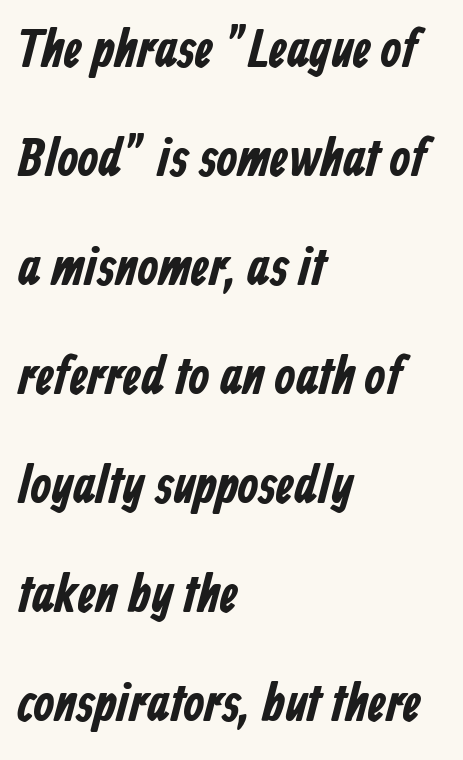
Q: Is the text bold? A: Yes.
Q: Is the typeface a serif or a sans-serif typeface? A: Sans-serif.
Q: Is the text underlined? A: No.
Q: How is the paragraph aligned? A: Left-aligned.
Q: Is the spacing between letters normal or unusually wide? A: Normal.
Q: Is the spacing between lines tight, normal or loose? A: Loose.
Q: Width (condensed, normal, or wide)? A: Condensed.
Q: Stroke contrast? A: Low.
Q: x-height? A: Medium.
Q: Monospaced? A: No.
